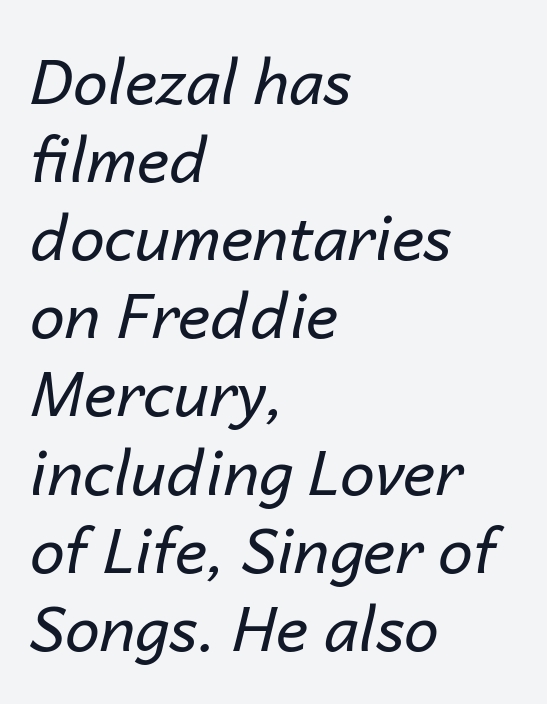
The image shows 62 px regular-weight type, italic (leaning right); set left-aligned, normal line spacing (1.26x), normal letter spacing, not underlined; low stroke contrast and a medium x-height.
